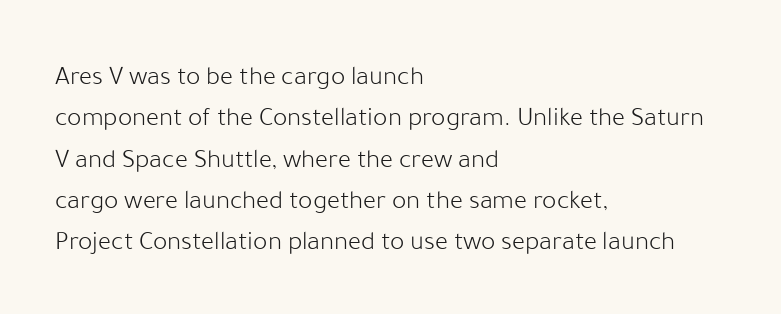
The image shows 27 px text type, upright; set left-aligned, normal line spacing (1.53x), normal letter spacing, not underlined.
